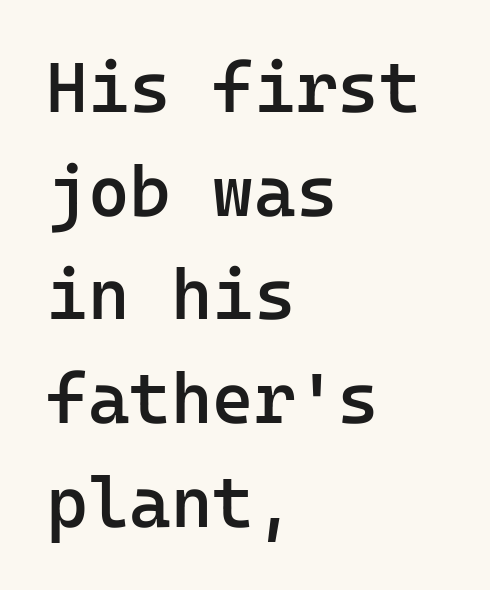
Q: Is the text bold? A: Semi-bold.
Q: Is the text italic (slanted)? A: No, it is upright.
Q: Is the typeface a serif or a sans-serif typeface? A: Sans-serif.
Q: Is the text underlined? A: No.
Q: How is the paragraph aligned? A: Left-aligned.
Q: Is the spacing between letters normal or unusually wide? A: Normal.
Q: Is the spacing between lines tight, normal or loose? A: Normal.
Q: Width (condensed, normal, or wide)? A: Normal.
Q: Stroke contrast? A: Low.
Q: x-height? A: Medium.
Q: Monospaced? A: Yes.
